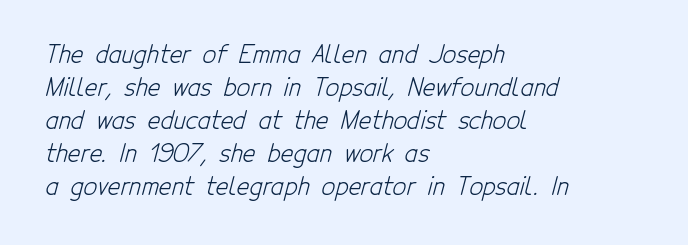
Q: Is the text bold? A: No.
Q: Is the text underlined? A: No.
Q: How is the paragraph aligned? A: Left-aligned.
Q: Is the spacing between letters normal or unusually wide? A: Normal.
Q: Is the spacing between lines tight, normal or loose? A: Normal.
